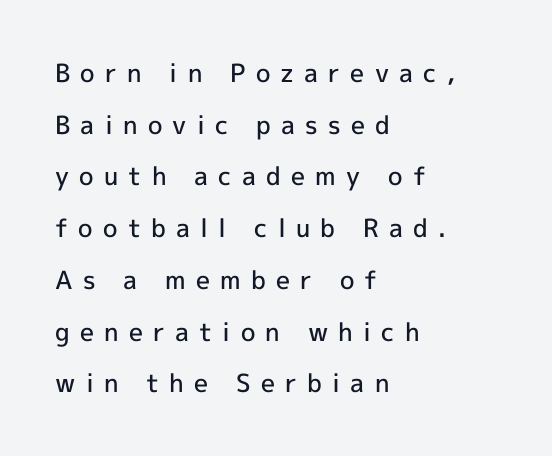
The lines are quadded left. Descender tails drop into unmarked territory. Slightly chunky letters — semibold, I'd say, not full bold. The type sits square on the baseline with zero lean. Leading is clearly above the norm, producing a sparse column. Does extra space separate the letters? Yes, quite a lot of it.
